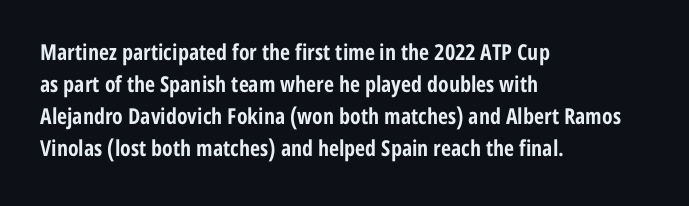
{"italic": "no", "bold": "yes", "underline": "no", "align": "left", "line_spacing": "normal", "line_spacing_ratio": 1.46, "letter_spacing": "normal", "letter_spacing_em": 0.0, "glyph_px": 22}
